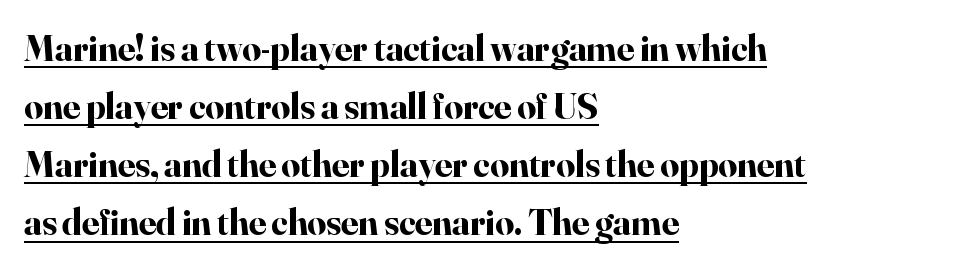
Q: Is the text bold? A: Yes.
Q: Is the text italic (slanted)? A: No, it is upright.
Q: Is the typeface a serif or a sans-serif typeface? A: Serif.
Q: Is the text underlined? A: Yes.
Q: How is the paragraph aligned? A: Left-aligned.
Q: Is the spacing between letters normal or unusually wide? A: Normal.
Q: Is the spacing between lines tight, normal or loose? A: Normal.
Q: Width (condensed, normal, or wide)? A: Normal.
Q: Stroke contrast? A: High.
Q: x-height? A: Small.
Q: Monospaced? A: No.
